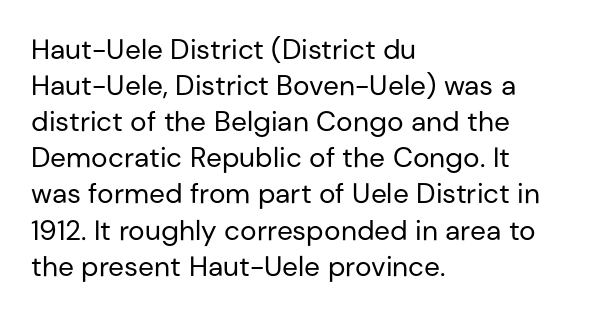
{"serif": "no", "italic": "no", "bold": "no", "weight": "regular", "width": "normal", "stroke_contrast": "low", "x_height": "medium", "monospaced": "no", "underline": "no", "align": "left", "line_spacing": "normal", "line_spacing_ratio": 1.29, "letter_spacing": "normal", "letter_spacing_em": 0.0, "glyph_px": 28}
